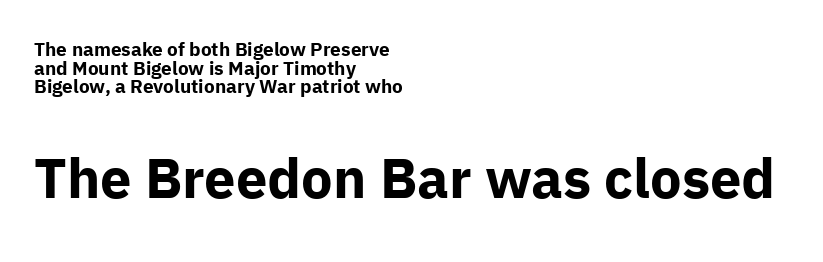
The image shows 56 px bold sans-serif type, upright; set left-aligned, tight line spacing (0.98x), normal letter spacing, not underlined; the second (bottom) block is 2.95x larger; low stroke contrast and a medium x-height.
